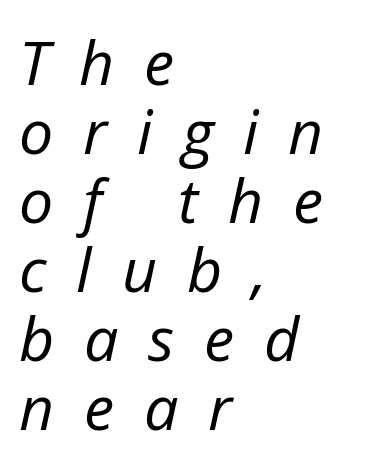
Q: Is the text bold? A: No.
Q: Is the text italic (slanted)? A: Yes, it leans right by about 12 degrees.
Q: Is the text underlined? A: No.
Q: How is the paragraph aligned? A: Left-aligned.
Q: Is the spacing between letters normal or unusually wide? A: Unusually wide.
Q: Is the spacing between lines tight, normal or loose? A: Tight.
Q: Width (condensed, normal, or wide)? A: Normal.
Q: Stroke contrast? A: Low.
Q: x-height? A: Medium.
Q: Monospaced? A: No.
